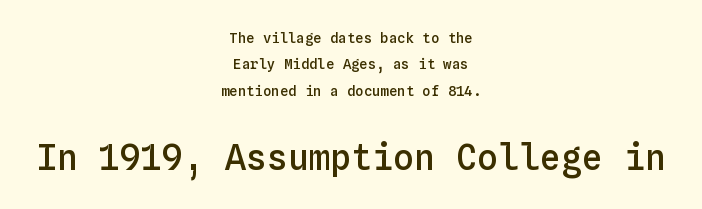
{"italic": "no", "bold": "semi", "weight": "semibold", "width": "normal", "stroke_contrast": "low", "x_height": "medium", "monospaced": "yes", "underline": "no", "align": "center", "line_spacing_ratio": 1.89, "letter_spacing": "normal", "letter_spacing_em": 0.0, "larger_block": "second", "size_ratio": 2.5, "glyph_px": 35}
